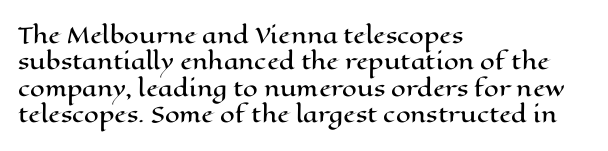
Is there much room between lines? A standard amount, neither cramped nor airy. The line texture is even and compact thanks to regular tracking. In terms of posture, this sample is upright. The paragraph has a hard left edge and a soft right edge. The strip under each line holds only bare page.
